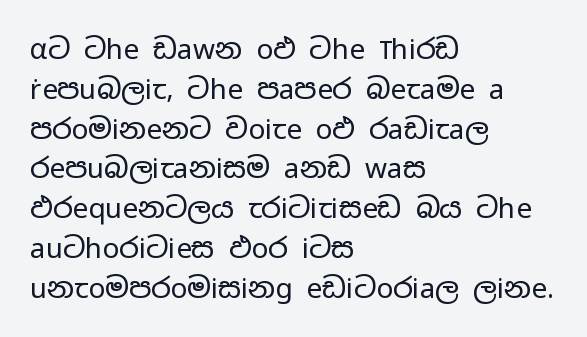
Q: Is the text bold? A: No.
Q: Is the text italic (slanted)? A: No, it is upright.
Q: Is the typeface a serif or a sans-serif typeface? A: Sans-serif.
Q: Is the text underlined? A: No.
Q: How is the paragraph aligned? A: Left-aligned.
Q: Is the spacing between letters normal or unusually wide? A: Normal.
Q: Is the spacing between lines tight, normal or loose? A: Normal.
Q: Width (condensed, normal, or wide)? A: Wide.
Q: Stroke contrast? A: Low.
Q: x-height? A: Medium.
Q: Monospaced? A: No.
